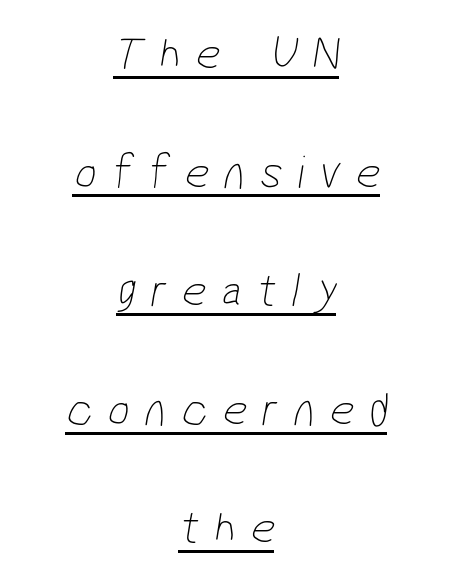
{"serif": "no", "bold": "no", "weight": "thin", "width": "condensed", "stroke_contrast": "low", "x_height": "medium", "monospaced": "no", "underline": "yes", "align": "center", "line_spacing": "loose", "line_spacing_ratio": 2.47, "letter_spacing": "wide", "letter_spacing_em": 0.31, "glyph_px": 48}
